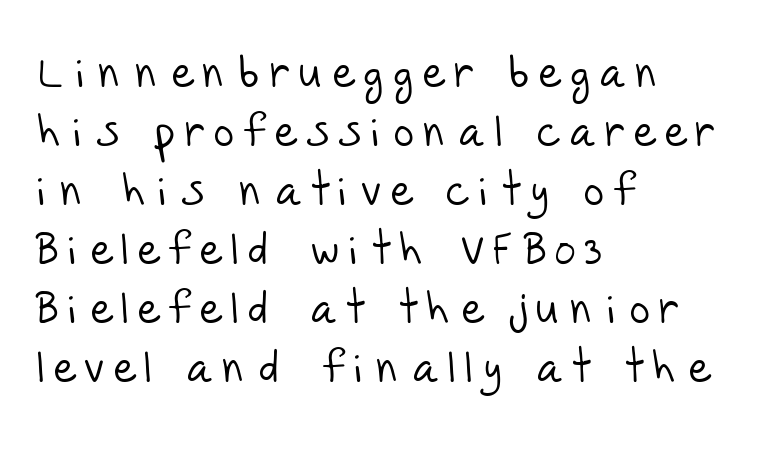
Vertically, the passage feels balanced, rows spaced as you'd expect. This reads as an unemphasized weight, regular at the heaviest. You could not count columns in this text — the font is proportionally spaced. Decoration check: the copy has no underline. Stroke terminals: plain, sans-serif.
